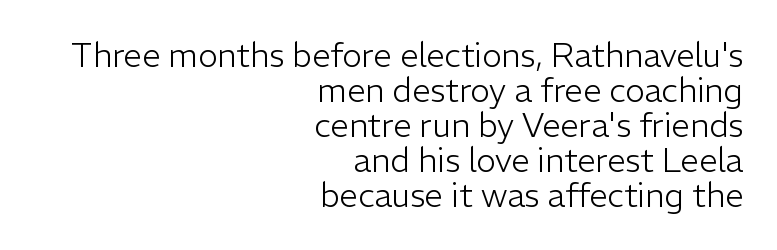
Serifs: no, the terminals of the letterforms are clean. Every stem runs plumb, perpendicular to the baseline. Compared with a typical body face, this is equally light or lighter still. Vertically, the passage feels compressed, each row crowding the next.
